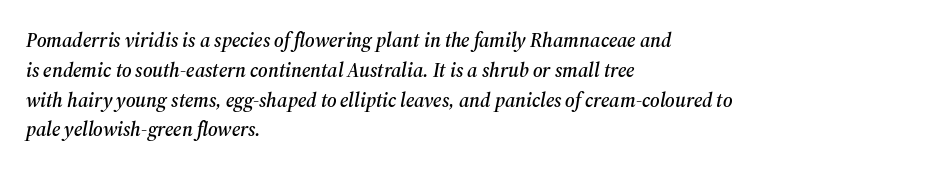
Q: Is the text italic (slanted)? A: Yes, it leans right by about 12 degrees.
Q: Is the text underlined? A: No.
Q: How is the paragraph aligned? A: Left-aligned.
Q: Is the spacing between letters normal or unusually wide? A: Normal.
Q: Is the spacing between lines tight, normal or loose? A: Normal.
